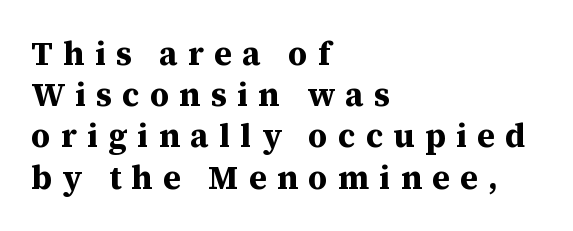
Typographically, this falls in the serif category. A student would call this left alignment; a typographer would say flush left, rag right. Is this a fixed-width face? No — the glyphs have proportional, varying widths. This is heavy type, rendered in bold. Italic: no, the glyphs are upright roman. The space beneath each line is pristine and unruled.
